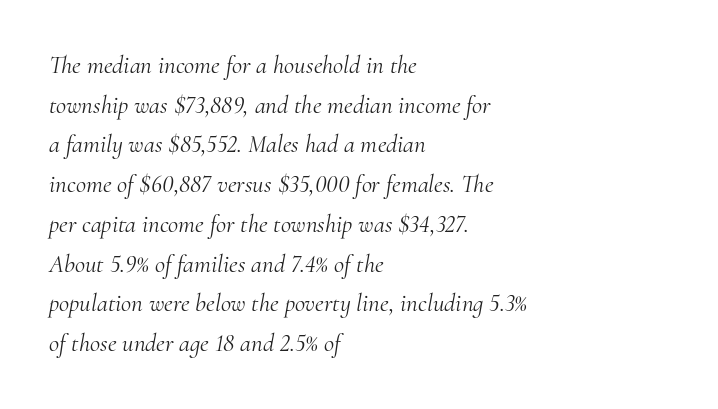
Does the leading feel generous? No, just average. Default kerning and tracking; the words read as compact shapes. Every character sits at an angle, as italics do. Weight: in the light-to-regular range. Reading down the block, your eye returns to a fixed left position each line. The area under the type is left untouched.
